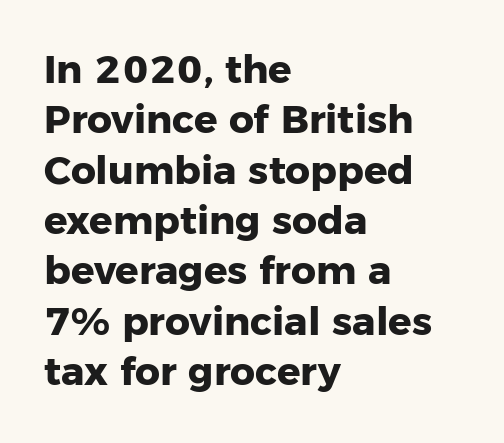
The line texture is even and compact thanks to regular tracking. Students, observe: this is what conventionally led text looks like. Nope, not italic — everything's standing straight. These words are printed bold, with thick strokes throughout. This sample is left-justified, so line endings fall wherever the words run out.
